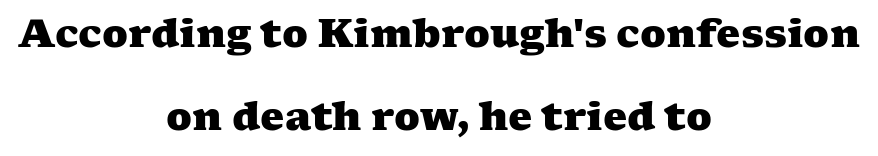
Q: Is the text bold? A: Yes.
Q: Is the typeface a serif or a sans-serif typeface? A: Serif.
Q: Is the text underlined? A: No.
Q: How is the paragraph aligned? A: Centered.
Q: Is the spacing between letters normal or unusually wide? A: Normal.
Q: Is the spacing between lines tight, normal or loose? A: Loose.
Q: Width (condensed, normal, or wide)? A: Wide.
Q: Stroke contrast? A: Medium.
Q: x-height? A: Medium.
Q: Monospaced? A: No.
